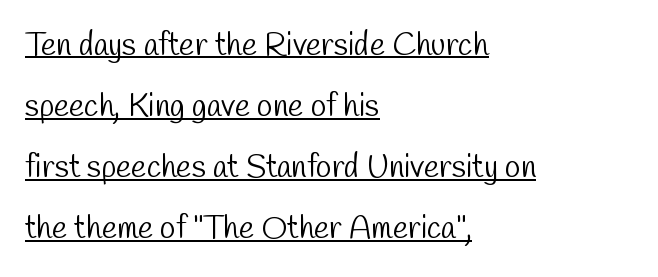
The image shows 32 px light, condensed sans-serif type; set left-aligned, loose line spacing (1.91x), normal letter spacing, underlined; low stroke contrast and a medium x-height.
